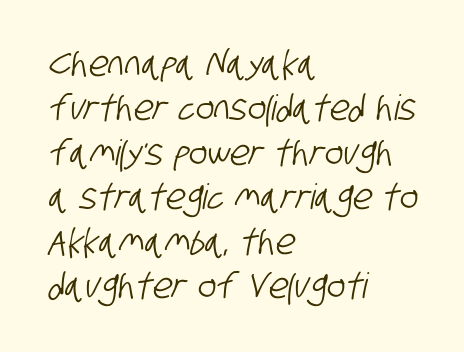
{"serif": "no", "width": "condensed", "stroke_contrast": "low", "x_height": "large", "monospaced": "no", "underline": "no", "align": "left", "line_spacing": "normal", "line_spacing_ratio": 1.27, "letter_spacing": "normal", "letter_spacing_em": 0.0, "glyph_px": 35}
